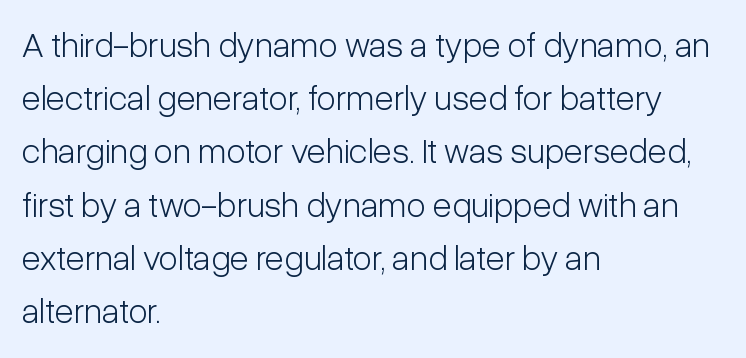
Q: Is the text bold? A: No.
Q: Is the text italic (slanted)? A: No, it is upright.
Q: Is the typeface a serif or a sans-serif typeface? A: Sans-serif.
Q: Is the text underlined? A: No.
Q: How is the paragraph aligned? A: Left-aligned.
Q: Is the spacing between letters normal or unusually wide? A: Normal.
Q: Is the spacing between lines tight, normal or loose? A: Normal.
Q: Width (condensed, normal, or wide)? A: Condensed.
Q: Stroke contrast? A: Low.
Q: x-height? A: Medium.
Q: Monospaced? A: No.
